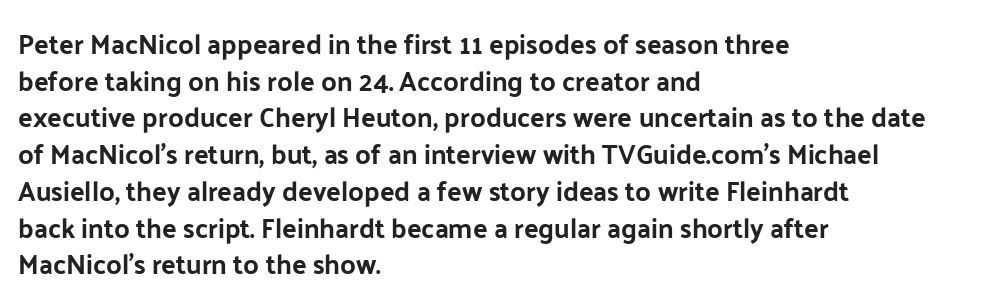
The image shows 27 px bold type, upright; set left-aligned, normal line spacing (1.36x), normal letter spacing, not underlined.
